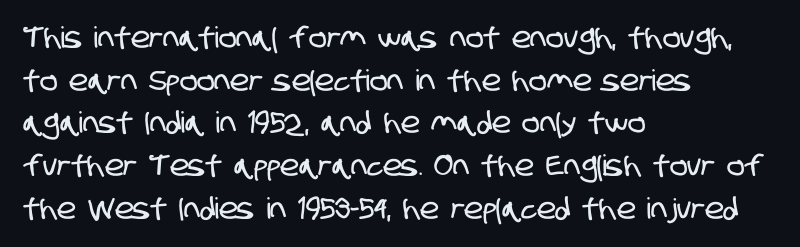
Q: Is the typeface a serif or a sans-serif typeface? A: Sans-serif.
Q: Is the text underlined? A: No.
Q: How is the paragraph aligned? A: Left-aligned.
Q: Is the spacing between letters normal or unusually wide? A: Normal.
Q: Is the spacing between lines tight, normal or loose? A: Normal.
Q: Width (condensed, normal, or wide)? A: Condensed.
Q: Stroke contrast? A: Low.
Q: x-height? A: Large.
Q: Monospaced? A: No.
